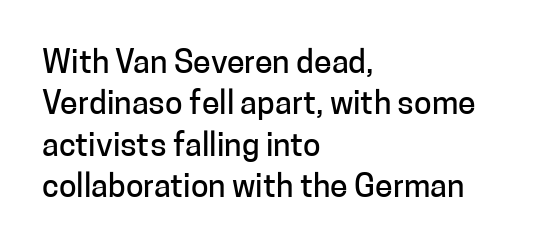
The glyphs are unaccompanied by any horizontal stroke below them. If you measured baseline to baseline, you'd find a middling distance. This sample uses an upright cut, with every glyph sitting square on the baseline. The passage is arranged the way most books set body copy — flush left. Proportional: the letters do not fall into vertical columns. Each word holds together tightly as a unit, with standard inter-letter gaps.
